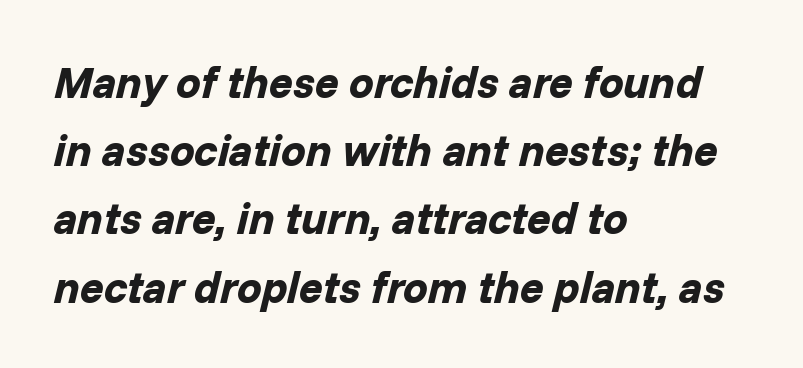
{"italic": "yes", "lean": "right", "slant_degrees": 14, "bold": "yes", "weight": "bold", "width": "normal", "stroke_contrast": "low", "x_height": "medium", "monospaced": "no", "underline": "no", "align": "left", "line_spacing": "normal", "line_spacing_ratio": 1.55, "letter_spacing": "normal", "letter_spacing_em": 0.0, "glyph_px": 44}
